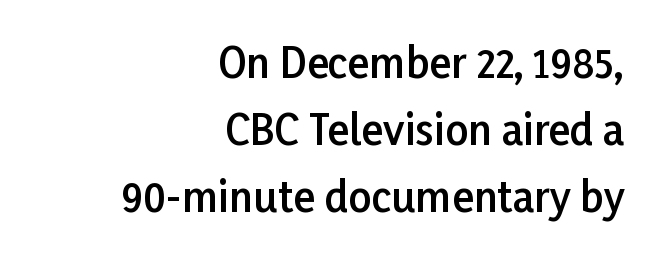
This rendering leaves character spacing at its baseline value. The font is running at a semibold setting, under full bold. Do the characters align in a grid? No, the font is proportional. Examine the stroke ends and you'll find no serifs. Nope, not italic — everything's standing straight. A student would call this right alignment; a typographer would say flush right, rag left.
